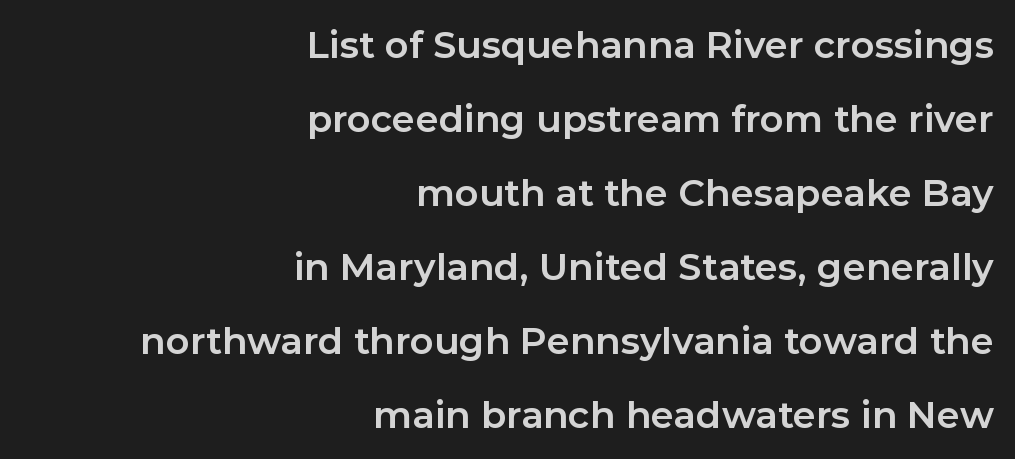
The image shows 37 px bold sans-serif type, upright; set right-aligned, loose line spacing (2.0x), normal letter spacing, not underlined; low stroke contrast and a medium x-height.
